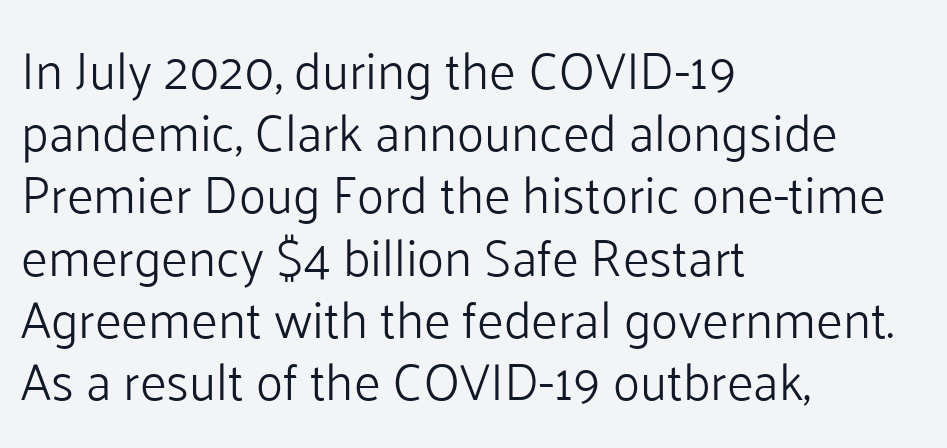
Q: Is the text bold? A: No.
Q: Is the text italic (slanted)? A: No, it is upright.
Q: Is the typeface a serif or a sans-serif typeface? A: Sans-serif.
Q: Is the text underlined? A: No.
Q: How is the paragraph aligned? A: Left-aligned.
Q: Is the spacing between letters normal or unusually wide? A: Normal.
Q: Width (condensed, normal, or wide)? A: Normal.
Q: Stroke contrast? A: Low.
Q: x-height? A: Medium.
Q: Monospaced? A: No.
